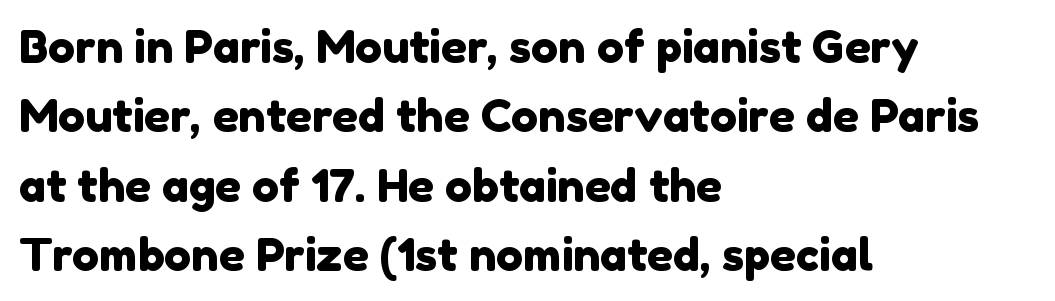
Normally led — the rows are evenly, conventionally spaced. Spacing verdict: proportional, widths tailored to each character. This rendering uses left alignment, leaving the right contour irregular. Only glyphs here, with clear space below each row.
